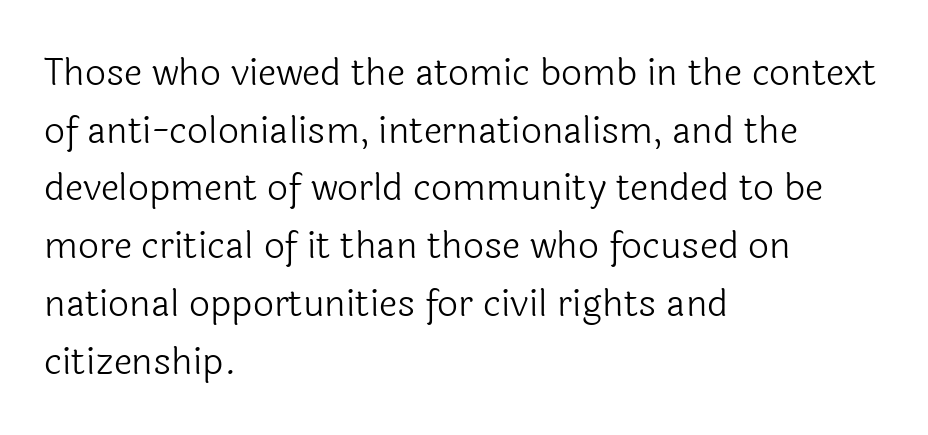
The image shows 37 px light sans-serif type, upright; set left-aligned, normal line spacing (1.56x), normal letter spacing, not underlined; a medium x-height.
